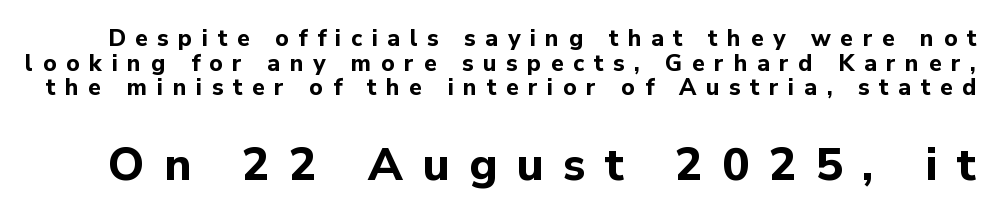
The image shows 46 px bold sans-serif type, upright; set tight line spacing (1.07x), unusually wide letter spacing (+0.42 em), not underlined; the second (bottom) block is 2.0x larger; low stroke contrast and a medium x-height.
